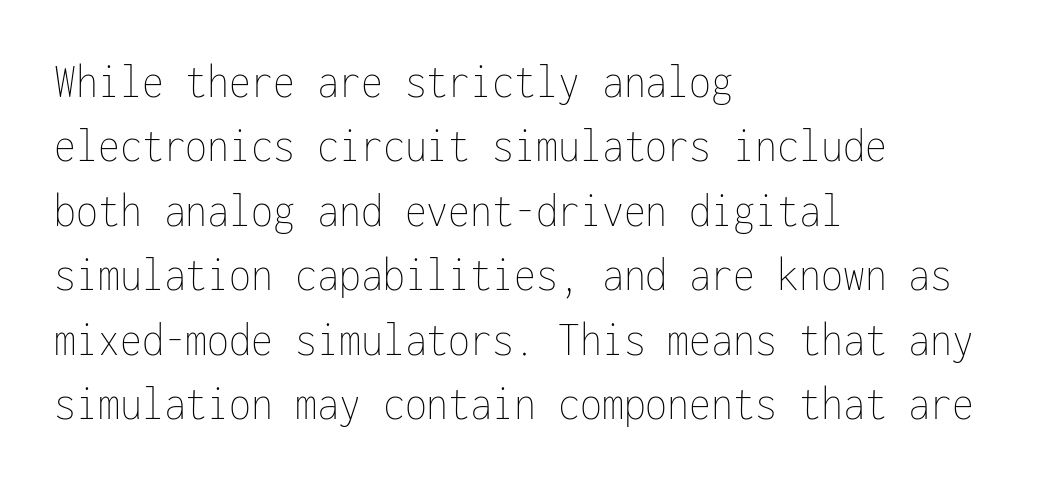
The image shows 50 px thin, condensed type, upright, monospaced; set left-aligned, normal line spacing (1.29x), normal letter spacing, not underlined; low stroke contrast and a medium x-height.
